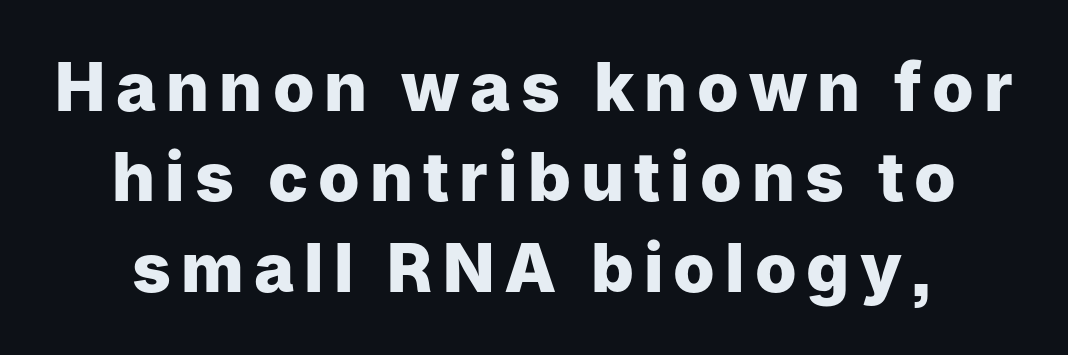
{"serif": "no", "italic": "no", "bold": "yes", "weight": "heavy", "width": "normal", "stroke_contrast": "low", "x_height": "medium", "monospaced": "no", "underline": "no", "line_spacing": "normal", "line_spacing_ratio": 1.35, "glyph_px": 67}
